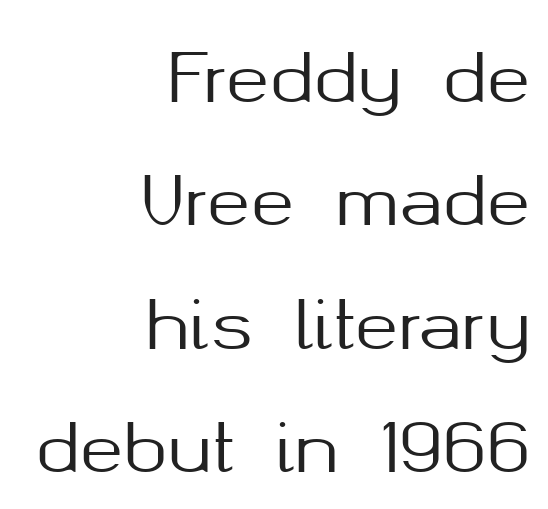
The image shows 66 px sans-serif type, upright; set right-aligned, line spacing 1.87x, normal letter spacing, not underlined; medium stroke contrast and a medium x-height.
